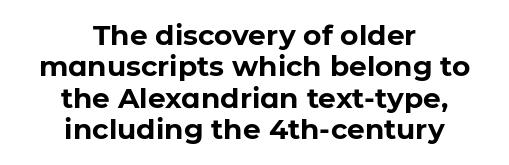
Posture: straight, roman, zero tilt. Note the varied advance widths — an 'i' is clearly narrower than an 'm'. The sample has been set heavy, in full bold. Each new line begins almost immediately beneath the previous one. Centered paragraph, ragged on both sides.
